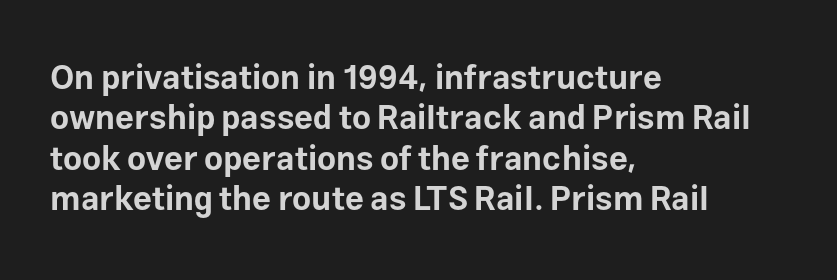
{"serif": "no", "italic": "no", "bold": "yes", "weight": "bold", "width": "normal", "stroke_contrast": "low", "x_height": "medium", "monospaced": "no", "underline": "no", "align": "left", "line_spacing_ratio": 1.22, "letter_spacing": "normal", "letter_spacing_em": 0.0, "glyph_px": 33}
